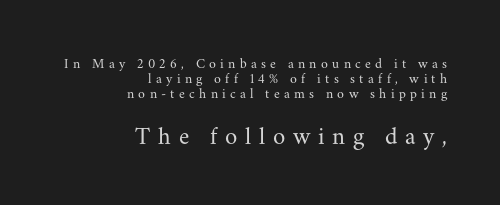
Bigger letters appear in the bottom chunk; the top chunk is reduced. Students, note that the glyphs here are deliberately spaced far apart. A light-to-regular cut is what we see here. These lines were composed using upright roman letters. The space directly below the letters is spotless. Leading is clearly below the norm, producing a dense column.
